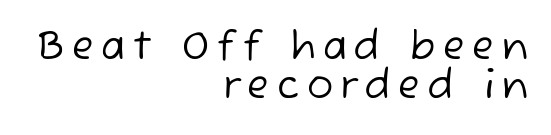
{"serif": "no", "bold": "no", "weight": "regular", "width": "normal", "stroke_contrast": "low", "x_height": "medium", "monospaced": "no", "underline": "no", "align": "right", "line_spacing": "tight", "line_spacing_ratio": 0.99, "letter_spacing": "wide", "letter_spacing_em": 0.2, "glyph_px": 39}
